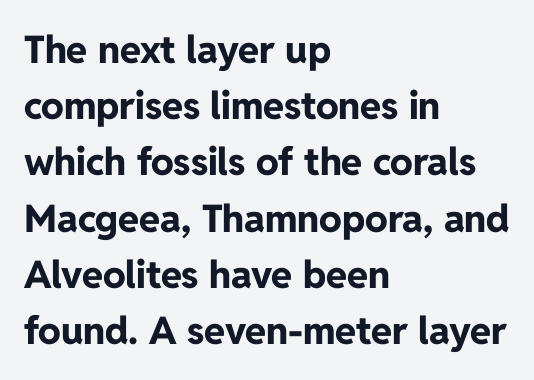
{"serif": "no", "italic": "no", "bold": "yes", "weight": "bold", "width": "normal", "stroke_contrast": "low", "x_height": "medium", "monospaced": "no", "underline": "no", "align": "left", "line_spacing": "normal", "line_spacing_ratio": 1.48, "letter_spacing": "normal", "letter_spacing_em": 0.0, "glyph_px": 38}
